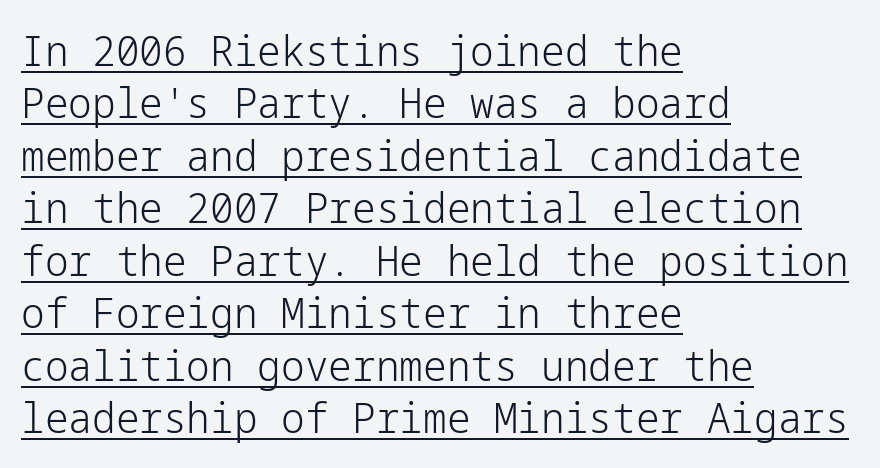
{"serif": "no", "italic": "no", "bold": "no", "weight": "light", "width": "normal", "stroke_contrast": "low", "x_height": "medium", "underline": "yes", "align": "left", "line_spacing": "normal", "line_spacing_ratio": 1.25, "letter_spacing": "normal", "letter_spacing_em": 0.0, "glyph_px": 42}
